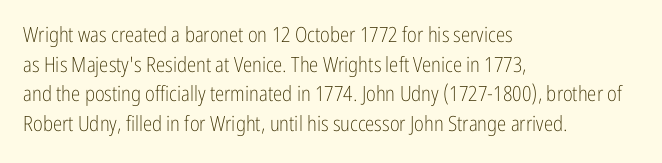
{"italic": "no", "bold": "no", "underline": "no", "align": "left", "line_spacing": "normal", "line_spacing_ratio": 1.41, "letter_spacing": "normal", "letter_spacing_em": 0.0, "glyph_px": 21}
